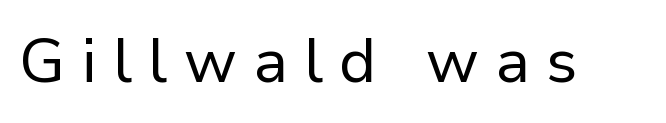
Q: Is the text bold? A: No.
Q: Is the text italic (slanted)? A: No, it is upright.
Q: Is the typeface a serif or a sans-serif typeface? A: Sans-serif.
Q: Is the text underlined? A: No.
Q: Is the spacing between letters normal or unusually wide? A: Unusually wide.
Q: Width (condensed, normal, or wide)? A: Normal.
Q: Stroke contrast? A: Low.
Q: x-height? A: Medium.
Q: Monospaced? A: No.
